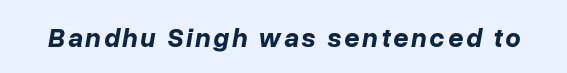
Q: Is the text bold? A: Yes.
Q: Is the text italic (slanted)? A: Yes, it leans right by about 10 degrees.
Q: Is the text underlined? A: No.
